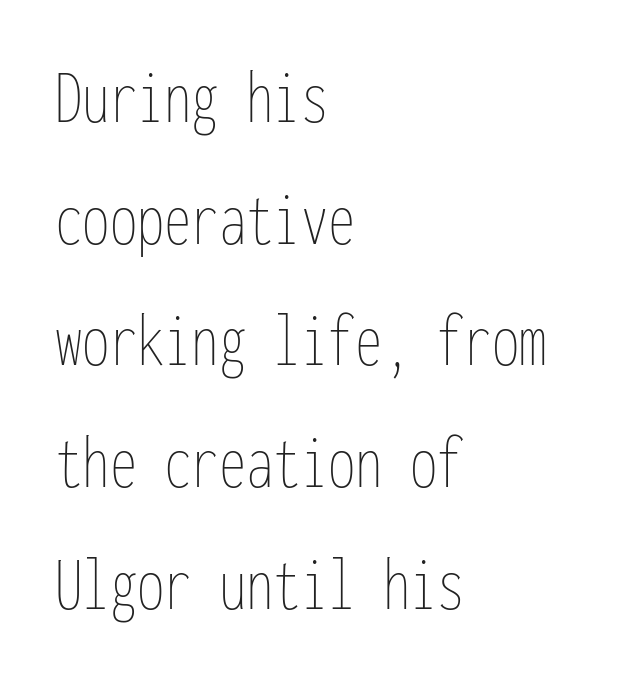
Horizontally, the lines are justified to the leading edge only. This rendering features lettering with no underline. A typesetter would call this leading conventional body-copy spacing. This sample has the even, mechanical cadence of fixed-width lettering. Each word holds together tightly as a unit, with standard inter-letter gaps. The strokes are not fattened; the text isn't bold.
